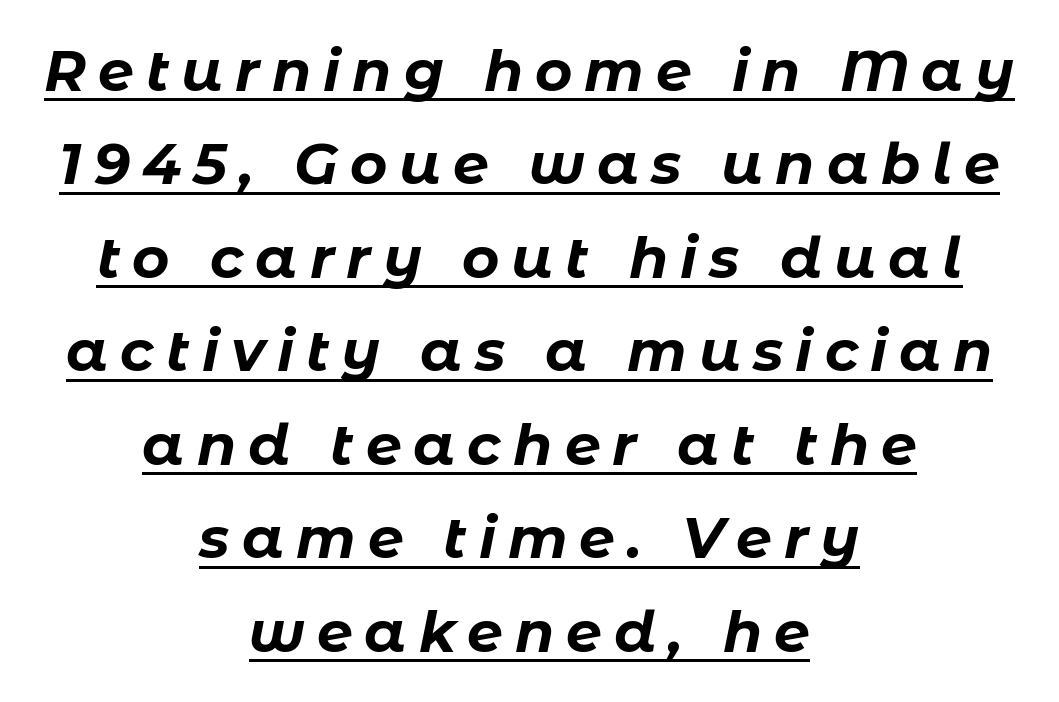
Q: Is the text bold? A: Yes.
Q: Is the text italic (slanted)? A: Yes, it leans right by about 11 degrees.
Q: Is the text underlined? A: Yes.
Q: How is the paragraph aligned? A: Centered.
Q: Is the spacing between letters normal or unusually wide? A: Unusually wide.
Q: Is the spacing between lines tight, normal or loose? A: Normal.
Q: Width (condensed, normal, or wide)? A: Normal.
Q: Stroke contrast? A: Low.
Q: x-height? A: Medium.
Q: Monospaced? A: No.
